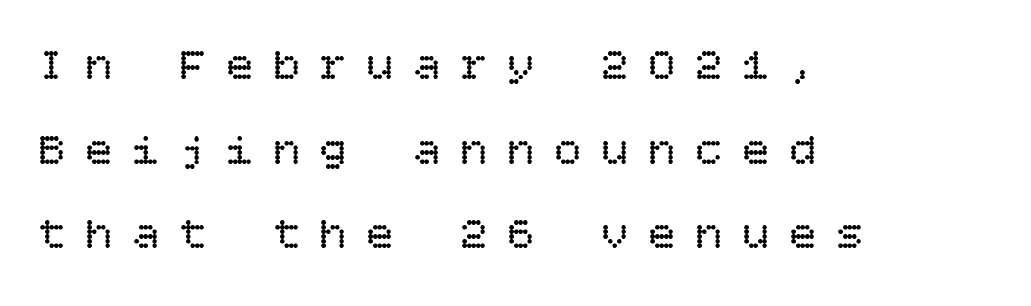
Q: Is the text bold? A: No.
Q: Is the text italic (slanted)? A: No, it is upright.
Q: Is the text underlined? A: No.
Q: How is the paragraph aligned? A: Left-aligned.
Q: Is the spacing between letters normal or unusually wide? A: Unusually wide.
Q: Width (condensed, normal, or wide)? A: Normal.
Q: Stroke contrast? A: Low.
Q: x-height? A: Large.
